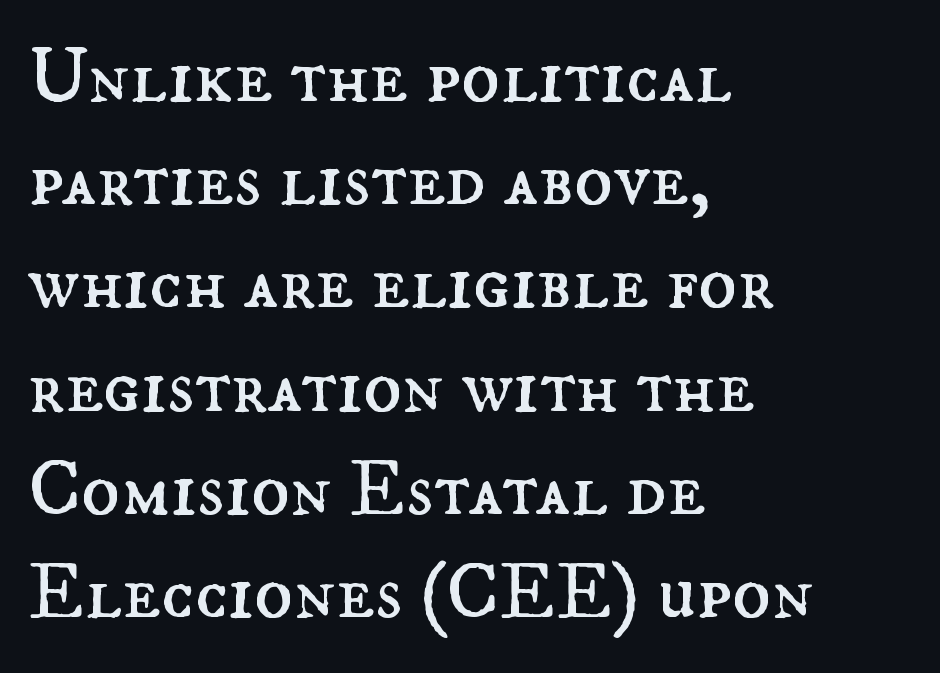
Q: Is the text bold? A: No.
Q: Is the text italic (slanted)? A: No, it is upright.
Q: Is the text underlined? A: No.
Q: How is the paragraph aligned? A: Left-aligned.
Q: Is the spacing between letters normal or unusually wide? A: Normal.
Q: Is the spacing between lines tight, normal or loose? A: Normal.
Q: Width (condensed, normal, or wide)? A: Normal.
Q: Stroke contrast? A: Medium.
Q: x-height? A: Small.
Q: Monospaced? A: No.
